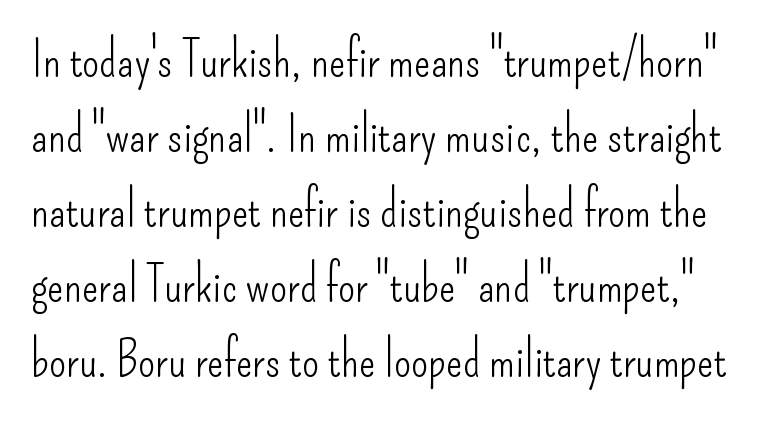
The image shows 49 px light, condensed sans-serif type, upright; set normal line spacing (1.53x), normal letter spacing, not underlined; low stroke contrast and a small x-height.
